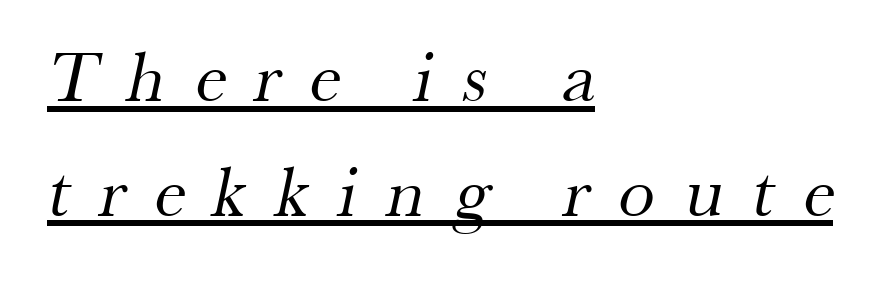
{"serif": "yes", "bold": "no", "weight": "regular", "width": "normal", "stroke_contrast": "medium", "x_height": "small", "monospaced": "no", "underline": "yes", "align": "left", "line_spacing": "normal", "line_spacing_ratio": 1.57, "letter_spacing": "wide", "letter_spacing_em": 0.4, "glyph_px": 73}
